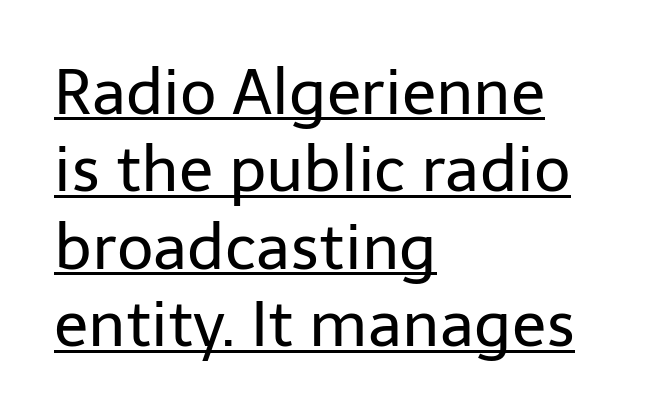
Does the lettering tilt? It doesn't — this is upright. The letters sit at their default tracking, neither squeezed nor spread. The face used here is proportionally spaced, like ordinary book or web type. A rule runs beneath these lines of type. Caption: face not bold, strokes unweighted. The paragraph has a hard left edge and a soft right edge.
